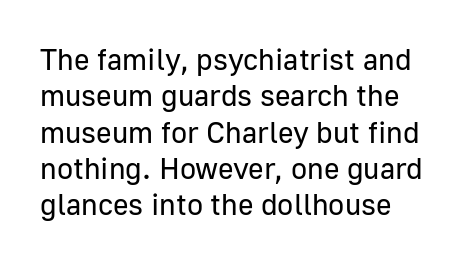
The image shows 30 px regular-weight sans-serif type, upright; set line spacing 1.21x, normal letter spacing, not underlined; low stroke contrast and a medium x-height.
